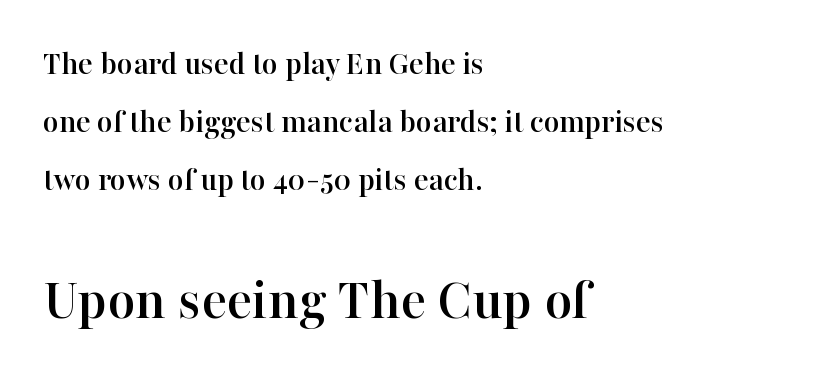
Q: Is the text italic (slanted)? A: No, it is upright.
Q: Is the typeface a serif or a sans-serif typeface? A: Serif.
Q: Is the text underlined? A: No.
Q: How is the paragraph aligned? A: Left-aligned.
Q: Is the spacing between letters normal or unusually wide? A: Normal.
Q: Is the spacing between lines tight, normal or loose? A: Normal.
Q: Which block of text is set in a larger size, the first (top) or the second (bottom)? A: The second (bottom) one.
Q: Width (condensed, normal, or wide)? A: Normal.
Q: Stroke contrast? A: High.
Q: x-height? A: Medium.
Q: Monospaced? A: No.
